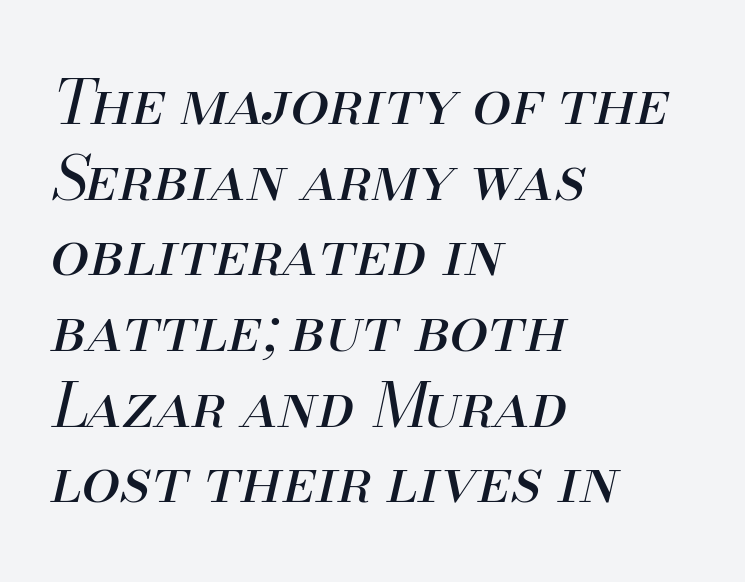
Q: Is the text bold? A: No.
Q: Is the text italic (slanted)? A: Yes, it leans right by about 13 degrees.
Q: Is the text underlined? A: No.
Q: How is the paragraph aligned? A: Left-aligned.
Q: Is the spacing between letters normal or unusually wide? A: Normal.
Q: Width (condensed, normal, or wide)? A: Normal.
Q: Stroke contrast? A: Medium.
Q: x-height? A: Small.
Q: Monospaced? A: No.
